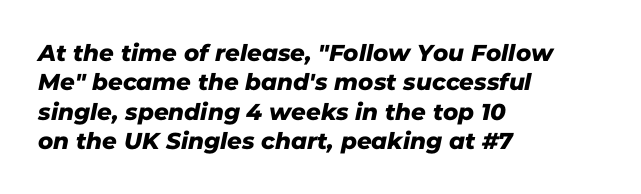
Q: Is the text underlined? A: No.
Q: How is the paragraph aligned? A: Left-aligned.
Q: Is the spacing between letters normal or unusually wide? A: Normal.
Q: Is the spacing between lines tight, normal or loose? A: Normal.
